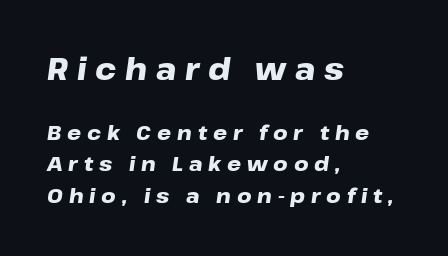
{"italic": "yes", "lean": "right", "slant_degrees": 8, "bold": "yes", "weight": "heavy", "width": "wide", "stroke_contrast": "low", "x_height": "medium", "monospaced": "no", "underline": "no", "align": "left", "line_spacing": "normal", "line_spacing_ratio": 1.57, "letter_spacing": "wide", "letter_spacing_em": 0.29, "larger_block": "first", "size_ratio": 1.5, "glyph_px": 30}
